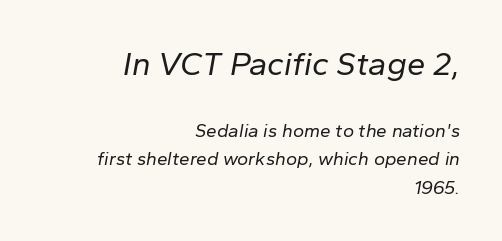
{"italic": "yes", "lean": "right", "slant_degrees": 10, "bold": "no", "weight": "regular", "width": "normal", "stroke_contrast": "low", "x_height": "medium", "monospaced": "no", "underline": "no", "align": "right", "line_spacing": "normal", "line_spacing_ratio": 1.5, "letter_spacing": "normal", "letter_spacing_em": 0.0, "larger_block": "first", "size_ratio": 1.74, "glyph_px": 33}
